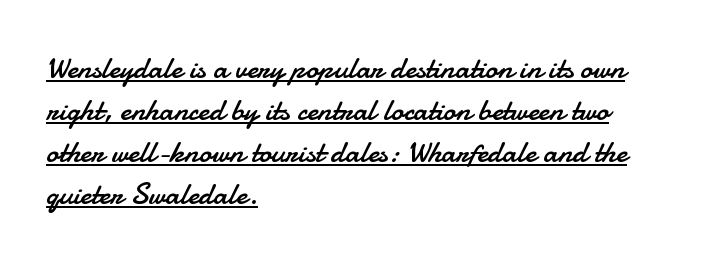
The image shows 31 px regular-weight sans-serif type; set left-aligned, normal line spacing (1.36x), normal letter spacing, underlined; low stroke contrast and a small x-height.
